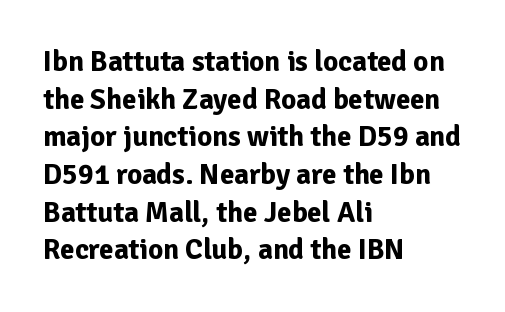
{"serif": "no", "italic": "no", "bold": "yes", "weight": "bold", "width": "normal", "stroke_contrast": "low", "x_height": "medium", "monospaced": "no", "underline": "no", "align": "left", "line_spacing": "normal", "line_spacing_ratio": 1.3, "letter_spacing": "normal", "letter_spacing_em": 0.0, "glyph_px": 29}
